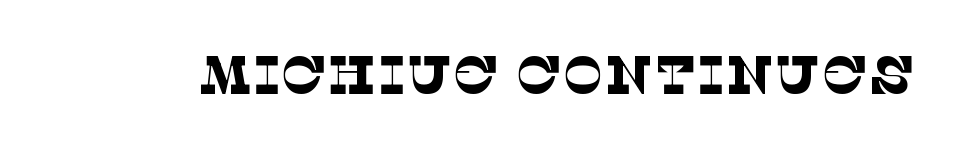
{"serif": "yes", "bold": "no", "weight": "thin", "width": "normal", "stroke_contrast": "low", "x_height": "large", "monospaced": "no", "underline": "no", "letter_spacing": "normal", "letter_spacing_em": 0.0, "glyph_px": 54}
